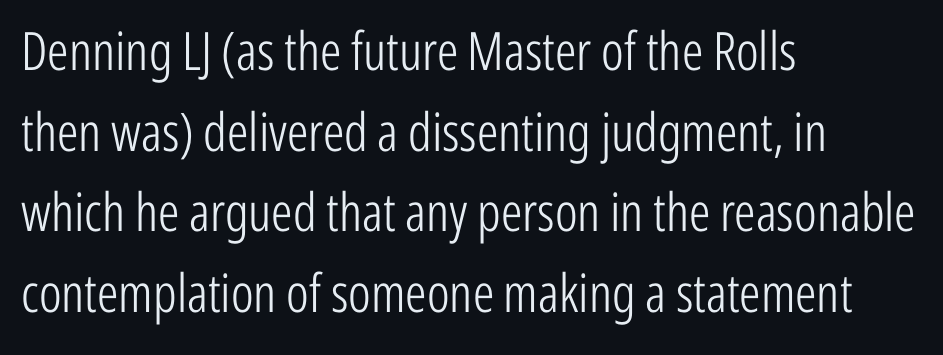
The image shows 53 px light, condensed sans-serif type, upright; set left-aligned, normal line spacing (1.52x), normal letter spacing, not underlined; low stroke contrast and a medium x-height.
